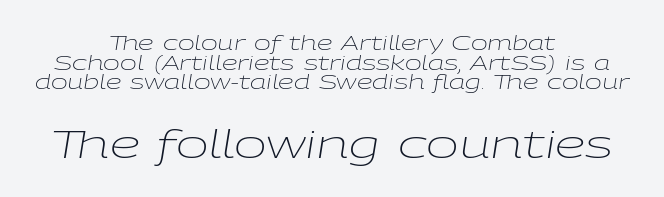
Is the letter spacing exaggerated? No — it looks like the ordinary default. The zone under the glyphs is completely vacant. Counters stay open thanks to moderate or lighter strokes. The letters in the lower block stand taller than those in the block above. One-word summary of the alignment: center.
